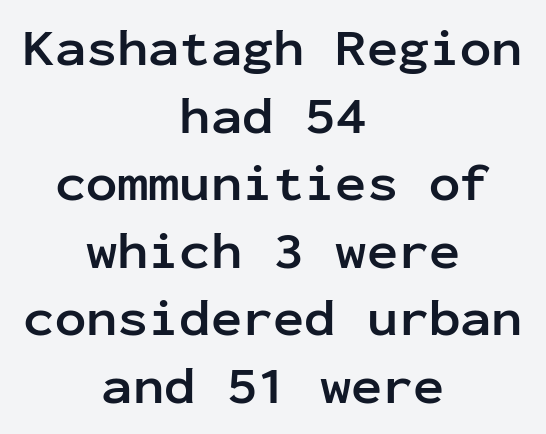
Q: Is the text bold? A: Yes.
Q: Is the text italic (slanted)? A: No, it is upright.
Q: Is the typeface a serif or a sans-serif typeface? A: Sans-serif.
Q: Is the text underlined? A: No.
Q: How is the paragraph aligned? A: Centered.
Q: Is the spacing between letters normal or unusually wide? A: Normal.
Q: Is the spacing between lines tight, normal or loose? A: Normal.
Q: Width (condensed, normal, or wide)? A: Normal.
Q: Stroke contrast? A: Low.
Q: x-height? A: Medium.
Q: Monospaced? A: Yes.
